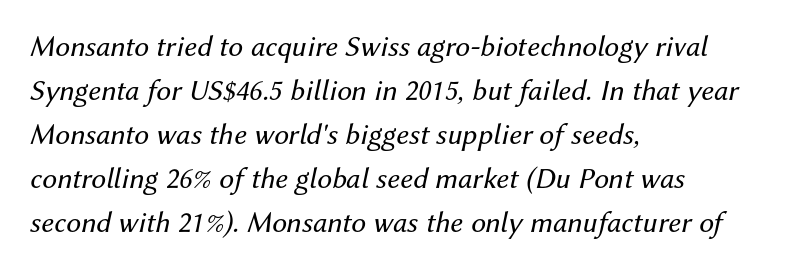
{"italic": "yes", "lean": "right", "slant_degrees": 12, "bold": "no", "weight": "regular", "width": "normal", "stroke_contrast": "medium", "x_height": "medium", "monospaced": "no", "underline": "no", "align": "left", "line_spacing": "normal", "line_spacing_ratio": 1.47, "letter_spacing": "normal", "letter_spacing_em": 0.0, "glyph_px": 30}
